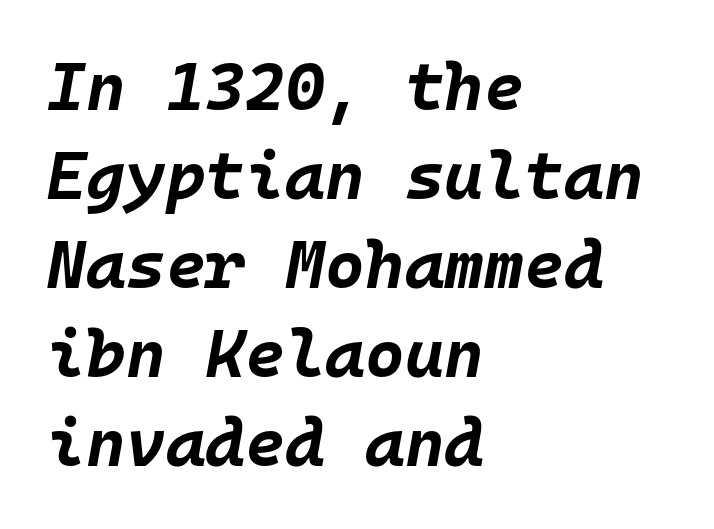
Compared with a centered layout, this one pins lines to the left instead. Honestly, there is no underline to notice here at all. This is heavy type, rendered in bold. Nobody touched the tracking dial on this one. Successive baselines arrive at the customary interval. When letters slant like this, we call the style italic.
